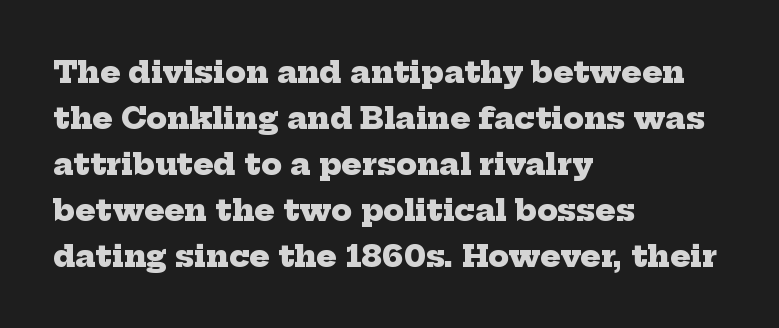
Q: Is the text bold? A: Yes.
Q: Is the typeface a serif or a sans-serif typeface? A: Serif.
Q: Is the text underlined? A: No.
Q: How is the paragraph aligned? A: Left-aligned.
Q: Is the spacing between letters normal or unusually wide? A: Normal.
Q: Is the spacing between lines tight, normal or loose? A: Normal.
Q: Width (condensed, normal, or wide)? A: Normal.
Q: Stroke contrast? A: Low.
Q: x-height? A: Medium.
Q: Monospaced? A: No.
